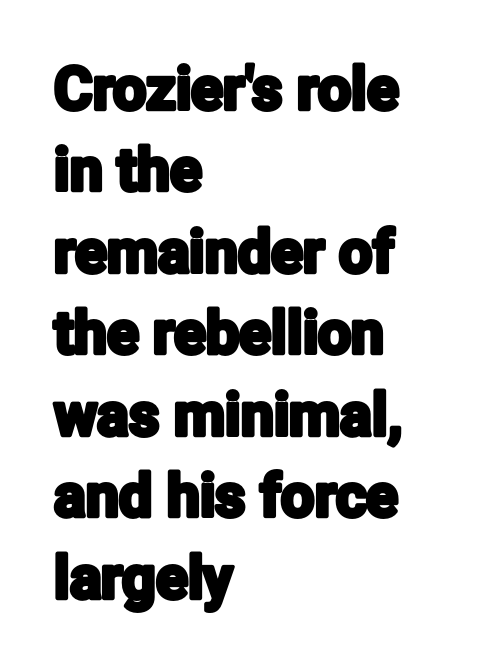
The image shows 59 px condensed sans-serif type, upright; set left-aligned, normal line spacing (1.38x), normal letter spacing, not underlined; low stroke contrast and a medium x-height.
